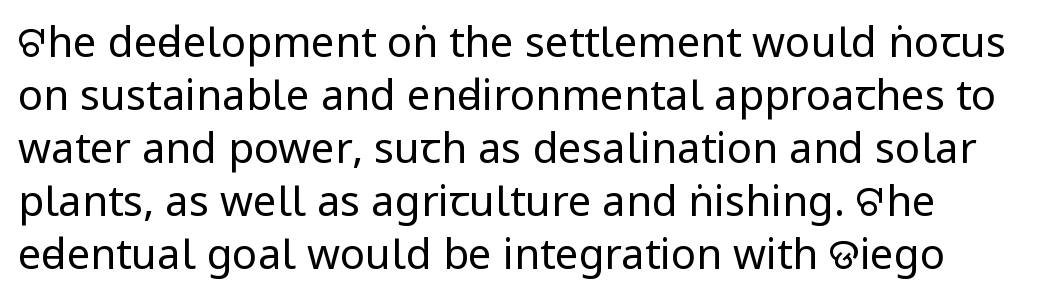
The font sits on the lighter half of the weight spectrum, regular included. Nothing unusual about the tracking: characters are spaced as the font intends. Note the varied advance widths — an 'i' is clearly narrower than an 'm'. The specimen omits any rule beneath the text block's lines. The space between consecutive lines is moderate. Serifs: no, the terminals of the letterforms are clean.
